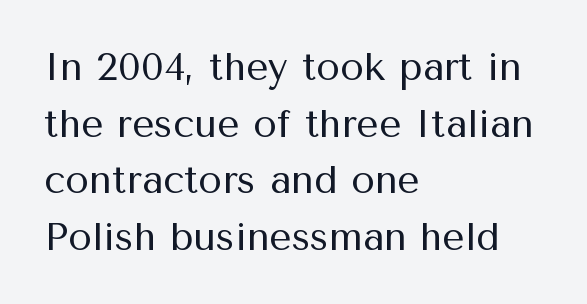
These lines sit exactly where default settings would place them. The type is set solid horizontally, with unmodified tracking. Is the stroke heavy? The answer is a plain regular-or-lighter. The typography opts for an upright posture over an oblique one.
